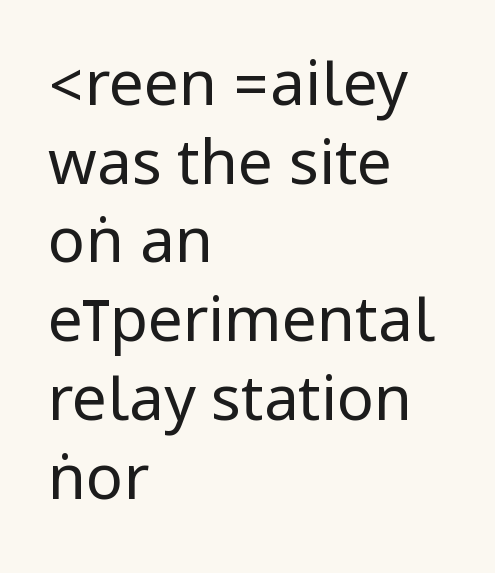
{"serif": "no", "italic": "no", "bold": "no", "weight": "regular", "width": "condensed", "stroke_contrast": "low", "underline": "no", "align": "left", "line_spacing": "normal", "line_spacing_ratio": 1.27, "letter_spacing": "normal", "letter_spacing_em": 0.0, "glyph_px": 62}
